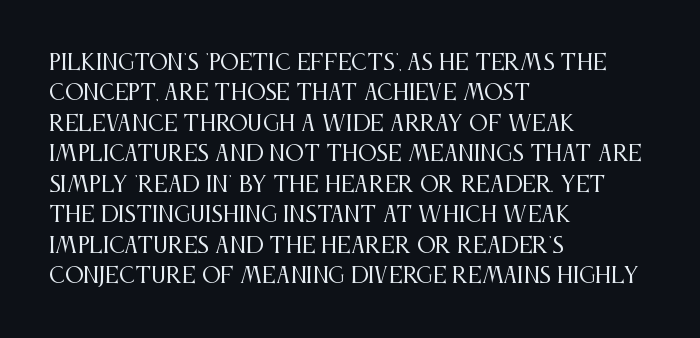
Letter spacing: default. Ink coverage per letter is moderate at most. The rag falls on the right side of this text block. Descenders are the only things crossing below the line. This block has exactly the height ordinary leading produces. This is the regular roman posture of the typeface.
